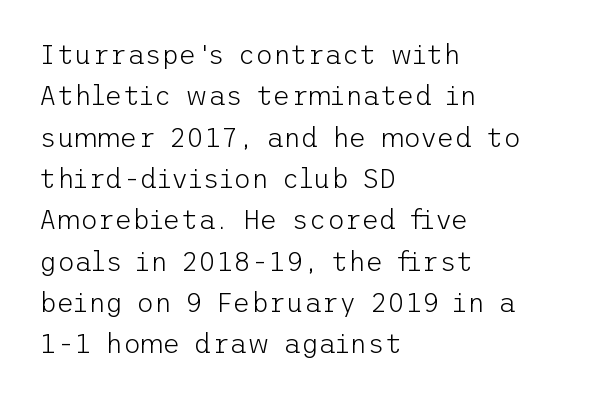
The image shows 27 px text type, upright; set left-aligned, normal line spacing (1.53x), normal letter spacing, not underlined.
